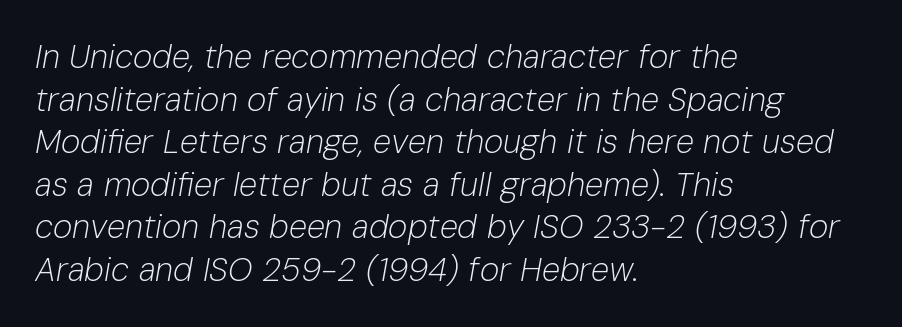
The image shows 33 px light type, italic (leaning right); set left-aligned, normal line spacing (1.29x), normal letter spacing, not underlined; low stroke contrast and a medium x-height.
